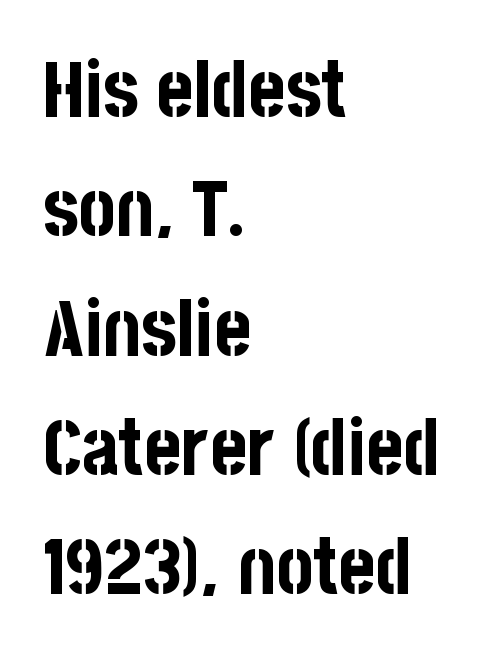
The image shows 78 px bold, condensed sans-serif type, upright; set left-aligned, normal line spacing (1.53x), normal letter spacing, not underlined; low stroke contrast and a large x-height.
